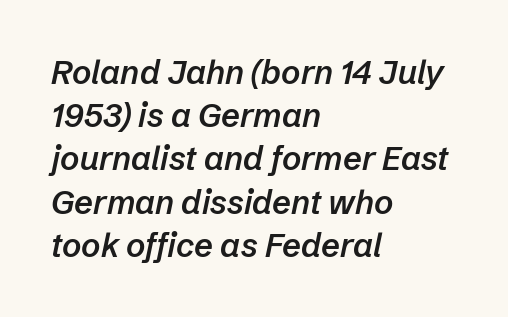
{"italic": "yes", "lean": "right", "slant_degrees": 12, "bold": "semi", "weight": "semibold", "width": "normal", "stroke_contrast": "low", "x_height": "medium", "monospaced": "no", "underline": "no", "align": "left", "line_spacing": "normal", "line_spacing_ratio": 1.31, "letter_spacing": "normal", "letter_spacing_em": 0.0, "glyph_px": 33}
